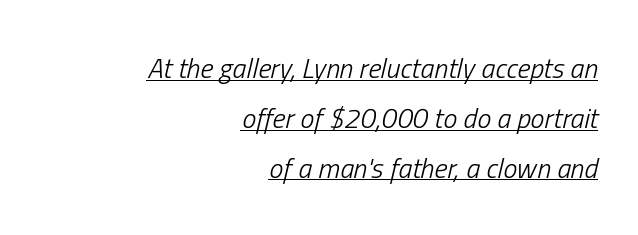
{"italic": "yes", "lean": "right", "slant_degrees": 13, "bold": "no", "weight": "light", "width": "condensed", "stroke_contrast": "low", "x_height": "medium", "monospaced": "no", "underline": "yes", "align": "right", "line_spacing_ratio": 1.78, "letter_spacing": "normal", "letter_spacing_em": 0.0, "glyph_px": 28}
